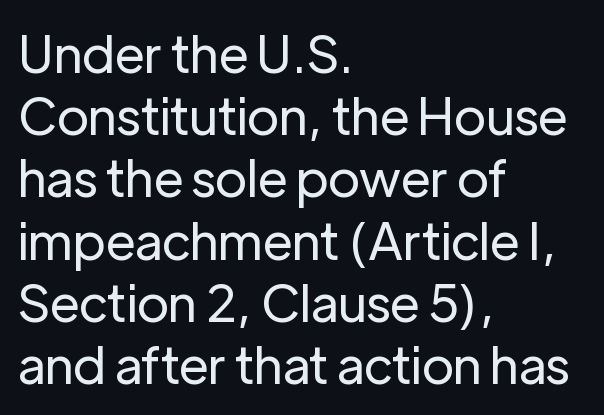
The image shows 51 px regular-weight sans-serif type, upright; set left-aligned, line spacing 1.22x, normal letter spacing, not underlined; low stroke contrast and a medium x-height.
